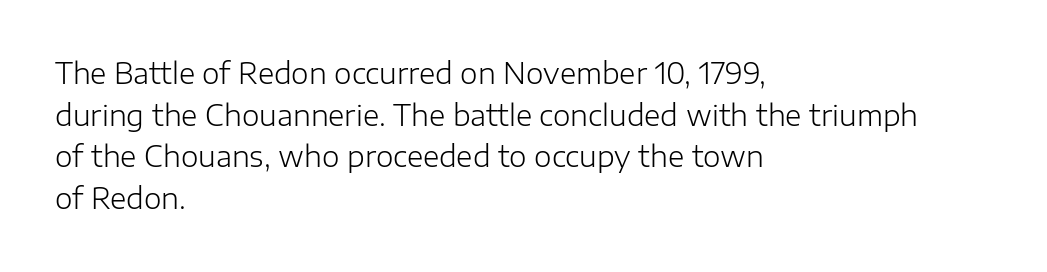
{"serif": "no", "italic": "no", "bold": "no", "weight": "light", "width": "normal", "stroke_contrast": "low", "x_height": "medium", "monospaced": "no", "underline": "no", "align": "left", "line_spacing": "normal", "line_spacing_ratio": 1.49, "letter_spacing": "normal", "letter_spacing_em": 0.0, "glyph_px": 28}
